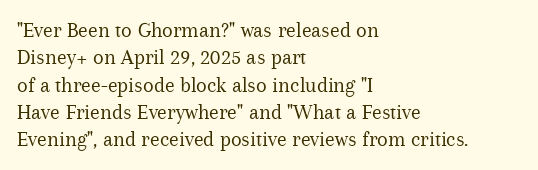
The image shows 22 px text type, upright; set left-aligned, line spacing 1.24x, normal letter spacing, not underlined.
